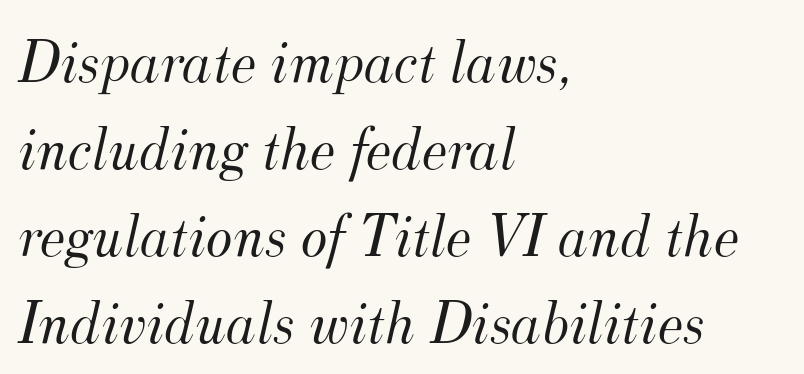
Q: Is the text bold? A: No.
Q: Is the text italic (slanted)? A: Yes, it leans right by about 12 degrees.
Q: Is the typeface a serif or a sans-serif typeface? A: Serif.
Q: Is the text underlined? A: No.
Q: How is the paragraph aligned? A: Left-aligned.
Q: Is the spacing between letters normal or unusually wide? A: Normal.
Q: Is the spacing between lines tight, normal or loose? A: Normal.
Q: Width (condensed, normal, or wide)? A: Normal.
Q: Stroke contrast? A: Medium.
Q: x-height? A: Small.
Q: Monospaced? A: No.
